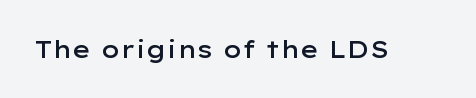
{"italic": "no", "bold": "semi", "underline": "no", "letter_spacing": "normal", "letter_spacing_em": 0.0, "glyph_px": 24}
